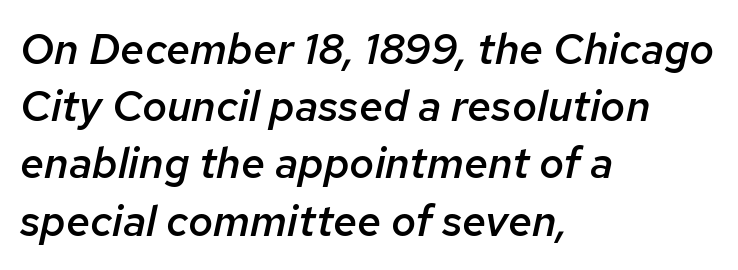
This is the in-between weight designers call semibold or demi. The face used here has a pronounced slope to its letters. Underline: absent. Each word holds together tightly as a unit, with standard inter-letter gaps. The passage shown is typed in a proportional face where columns would drift.
